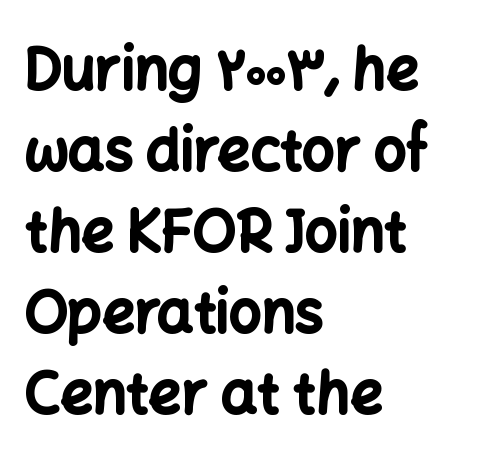
{"serif": "no", "italic": "no", "bold": "yes", "weight": "bold", "width": "normal", "stroke_contrast": "low", "x_height": "medium", "monospaced": "no", "underline": "no", "align": "left", "line_spacing": "normal", "line_spacing_ratio": 1.42, "letter_spacing": "normal", "letter_spacing_em": 0.0, "glyph_px": 57}
